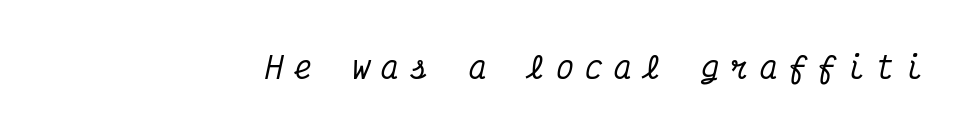
The image shows 30 px condensed serif type, italic (leaning right), monospaced; set unusually wide letter spacing (+0.37 em), not underlined; medium stroke contrast and a medium x-height.
